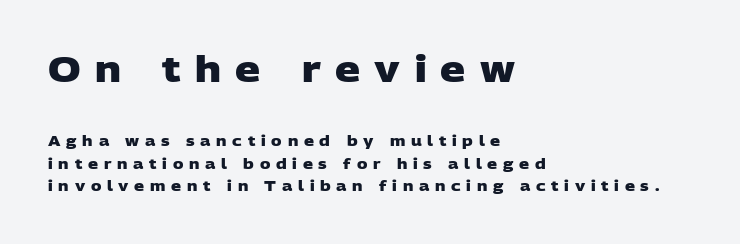
The image shows 35 px heavy, wide sans-serif type; set left-aligned, normal line spacing (1.61x), unusually wide letter spacing (+0.41 em), not underlined; the first (top) block is 2.5x larger; low stroke contrast and a large x-height.
